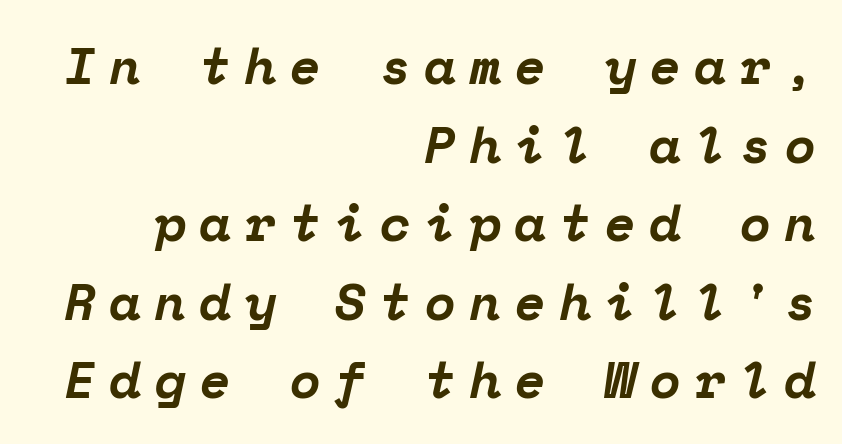
The image shows 51 px bold serif type, italic (leaning right), monospaced; set right-aligned, normal line spacing (1.54x), unusually wide letter spacing (+0.27 em), not underlined; low stroke contrast and a medium x-height.
